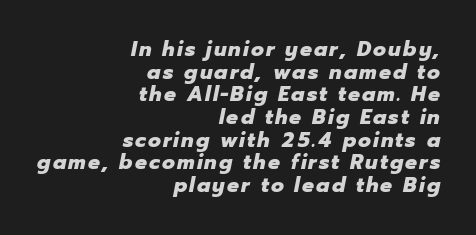
The image shows 21 px bold type, italic (leaning right); set right-aligned, tight line spacing (1.08x), not underlined.
